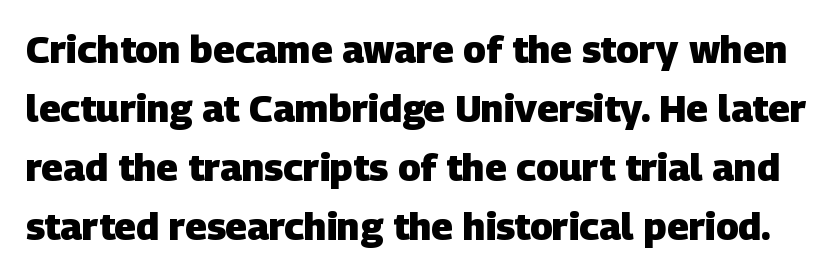
The image shows 38 px heavy sans-serif type; set normal line spacing (1.55x), normal letter spacing, not underlined; low stroke contrast and a large x-height.
